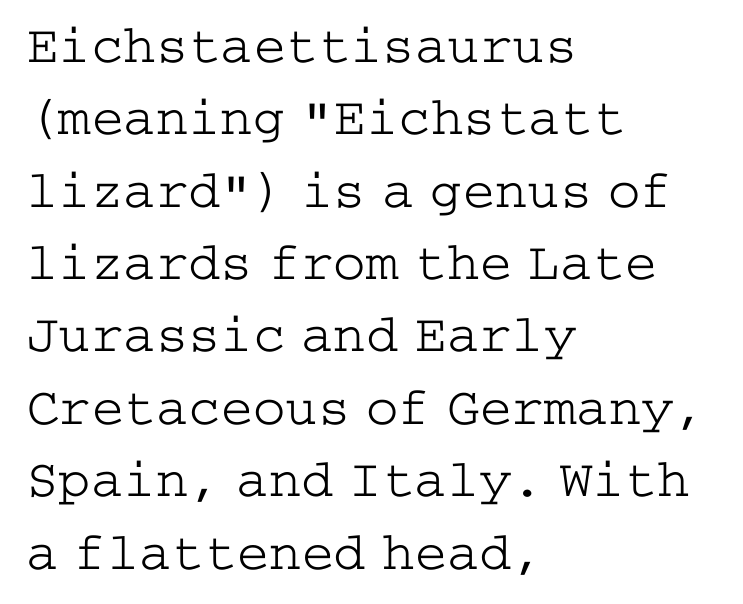
Q: Is the text bold? A: No.
Q: Is the text italic (slanted)? A: No, it is upright.
Q: Is the typeface a serif or a sans-serif typeface? A: Serif.
Q: Is the text underlined? A: No.
Q: How is the paragraph aligned? A: Left-aligned.
Q: Is the spacing between letters normal or unusually wide? A: Normal.
Q: Is the spacing between lines tight, normal or loose? A: Normal.
Q: Width (condensed, normal, or wide)? A: Wide.
Q: Stroke contrast? A: Low.
Q: x-height? A: Medium.
